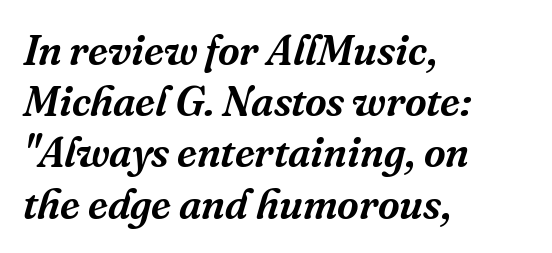
{"serif": "yes", "italic": "yes", "lean": "right", "slant_degrees": 16, "width": "normal", "stroke_contrast": "medium", "x_height": "medium", "monospaced": "no", "underline": "no", "align": "left", "line_spacing_ratio": 1.22, "letter_spacing": "normal", "letter_spacing_em": 0.0, "glyph_px": 42}
